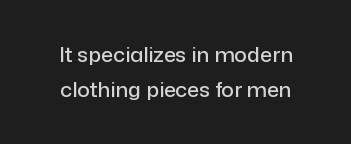
{"italic": "no", "underline": "no", "line_spacing": "normal", "line_spacing_ratio": 1.67, "letter_spacing": "normal", "letter_spacing_em": 0.0, "glyph_px": 21}
